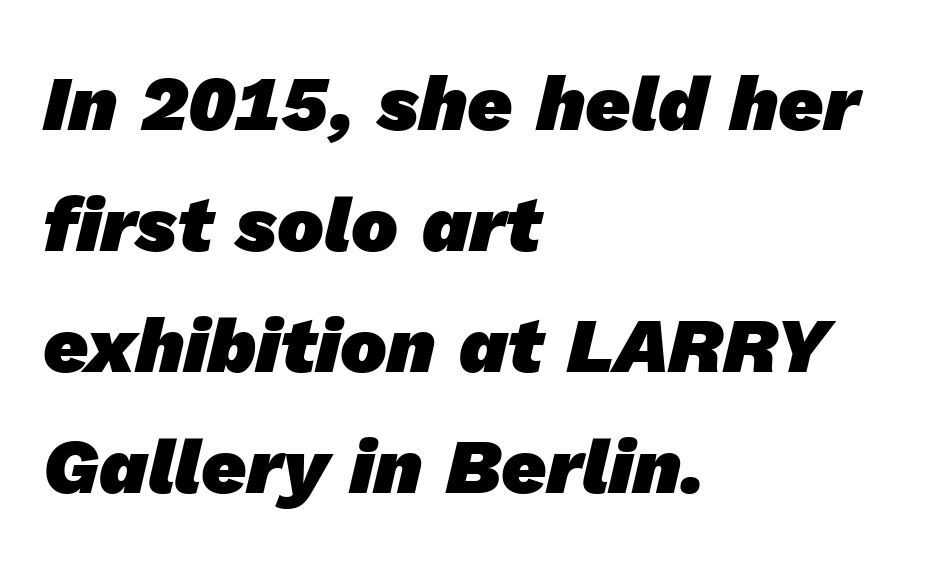
Honestly, the row spacing looks completely unremarkable. Each row of text sits above clean, open space. Short and long lines alike share a common starting point at left. Is this a fixed-width face? No — the glyphs have proportional, varying widths.
